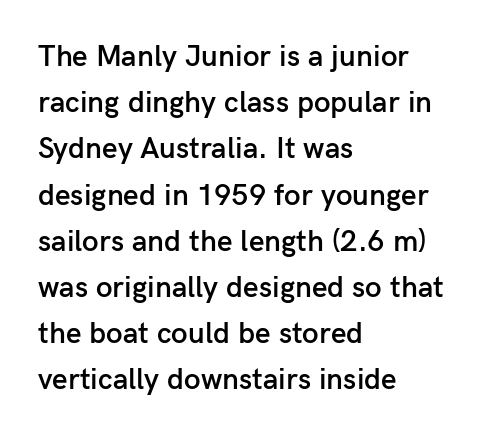
This is roman type, the default non-slanted kind. Descender tails drop into unmarked territory. Typographically, this falls in the sans-serif category. The typesetter chose a ragged-right arrangement here. Letter spacing: default. The characters look somewhat weighty, a semibold short of true bold.
